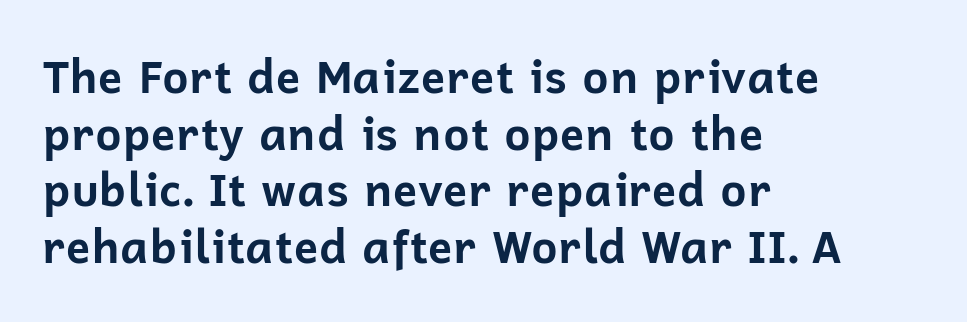
Horizontally, the lines are justified to the leading edge only. Here the glyphs are tracked normally, forming tight word shapes. Serif or sans? Sans — the stroke terminals are bare. A dark, heavy texture on the line: the type is bold. Ascenders rise straight up at ninety degrees. Regarding leading, the lines here are spaced in the standard way.
